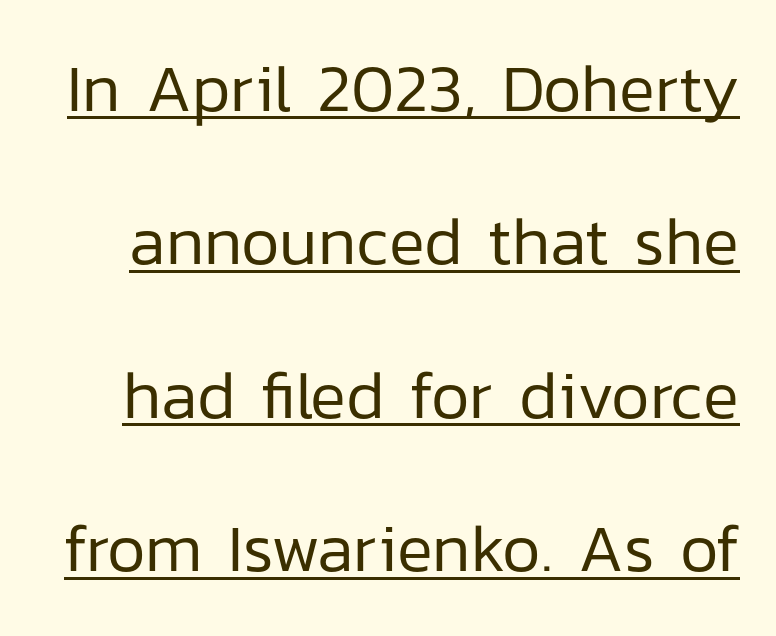
{"serif": "no", "italic": "no", "bold": "no", "weight": "regular", "width": "normal", "stroke_contrast": "low", "x_height": "medium", "monospaced": "no", "underline": "yes", "line_spacing": "loose", "line_spacing_ratio": 2.29, "letter_spacing": "normal", "letter_spacing_em": 0.0, "glyph_px": 67}
